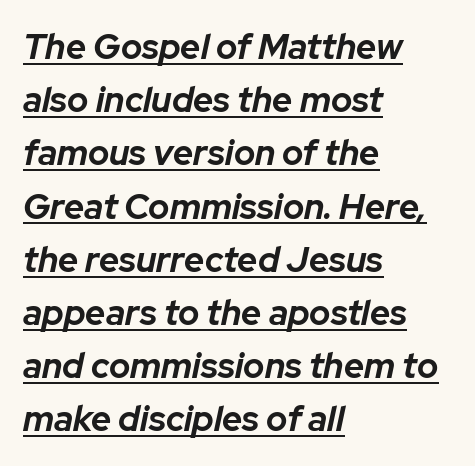
{"italic": "yes", "lean": "right", "slant_degrees": 12, "bold": "yes", "weight": "bold", "width": "normal", "stroke_contrast": "low", "x_height": "medium", "monospaced": "no", "underline": "yes", "align": "left", "line_spacing": "normal", "line_spacing_ratio": 1.52, "letter_spacing": "normal", "letter_spacing_em": 0.0, "glyph_px": 35}
